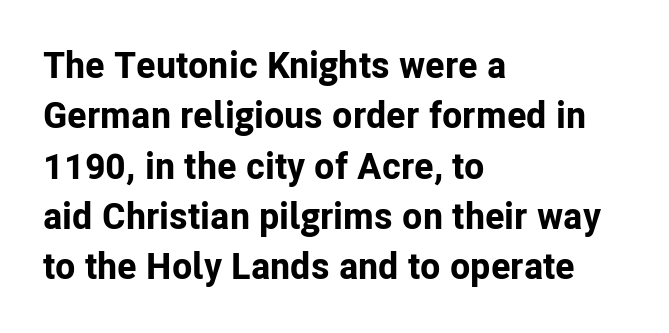
Q: Is the text bold? A: Yes.
Q: Is the text italic (slanted)? A: No, it is upright.
Q: Is the typeface a serif or a sans-serif typeface? A: Sans-serif.
Q: Is the text underlined? A: No.
Q: How is the paragraph aligned? A: Left-aligned.
Q: Is the spacing between letters normal or unusually wide? A: Normal.
Q: Is the spacing between lines tight, normal or loose? A: Normal.
Q: Width (condensed, normal, or wide)? A: Normal.
Q: Stroke contrast? A: Low.
Q: x-height? A: Medium.
Q: Monospaced? A: No.
